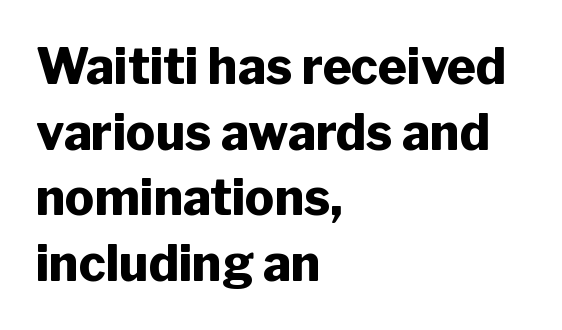
{"serif": "no", "italic": "no", "bold": "yes", "weight": "heavy", "width": "normal", "stroke_contrast": "low", "x_height": "medium", "monospaced": "no", "underline": "no", "align": "left", "line_spacing": "normal", "line_spacing_ratio": 1.34, "letter_spacing": "normal", "letter_spacing_em": 0.0, "glyph_px": 49}
